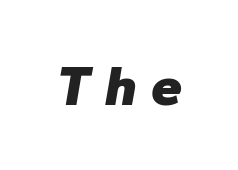
{"italic": "yes", "lean": "right", "slant_degrees": 10, "bold": "yes", "weight": "heavy", "width": "normal", "stroke_contrast": "low", "x_height": "medium", "monospaced": "no", "underline": "no", "letter_spacing": "wide", "letter_spacing_em": 0.25, "glyph_px": 56}
